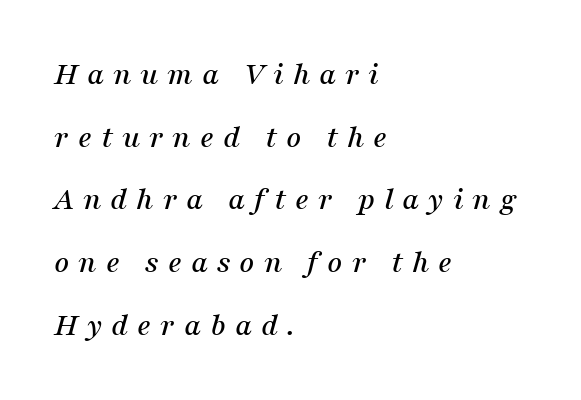
{"serif": "yes", "italic": "yes", "lean": "right", "slant_degrees": 16, "width": "normal", "stroke_contrast": "medium", "x_height": "medium", "monospaced": "no", "underline": "no", "align": "left", "line_spacing": "loose", "line_spacing_ratio": 1.9, "letter_spacing": "wide", "letter_spacing_em": 0.27, "glyph_px": 33}
